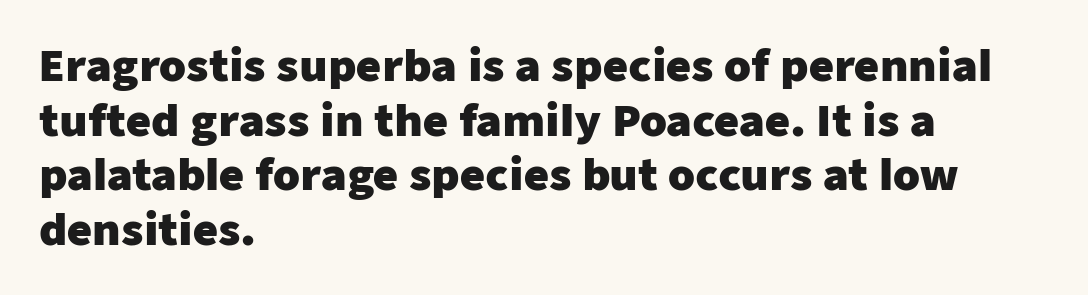
Q: Is the text bold? A: Yes.
Q: Is the text italic (slanted)? A: No, it is upright.
Q: Is the typeface a serif or a sans-serif typeface? A: Sans-serif.
Q: Is the text underlined? A: No.
Q: How is the paragraph aligned? A: Left-aligned.
Q: Is the spacing between letters normal or unusually wide? A: Normal.
Q: Is the spacing between lines tight, normal or loose? A: Normal.
Q: Width (condensed, normal, or wide)? A: Normal.
Q: Stroke contrast? A: Low.
Q: x-height? A: Medium.
Q: Monospaced? A: No.
